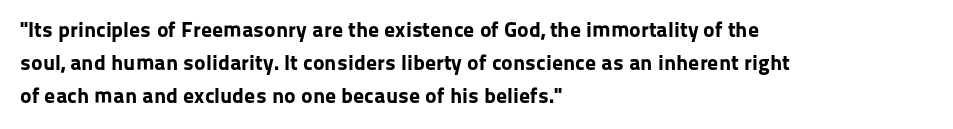
The image shows 22 px bold type, upright; set left-aligned, normal line spacing (1.5x), normal letter spacing, not underlined.
